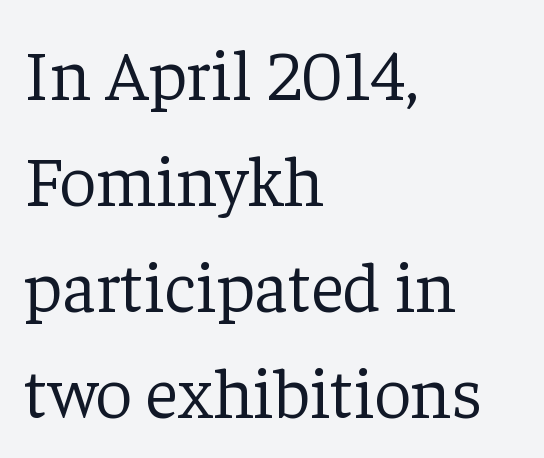
The image shows 72 px light serif type, upright; set left-aligned, normal line spacing (1.47x), normal letter spacing, not underlined; low stroke contrast and a medium x-height.
